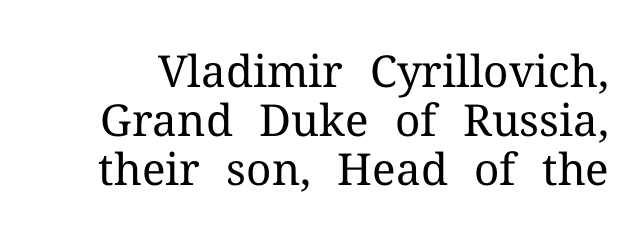
Q: Is the text bold? A: No.
Q: Is the text italic (slanted)? A: No, it is upright.
Q: Is the typeface a serif or a sans-serif typeface? A: Serif.
Q: Is the text underlined? A: No.
Q: Is the spacing between letters normal or unusually wide? A: Normal.
Q: Is the spacing between lines tight, normal or loose? A: Tight.
Q: Width (condensed, normal, or wide)? A: Normal.
Q: Stroke contrast? A: Medium.
Q: x-height? A: Medium.
Q: Monospaced? A: No.
